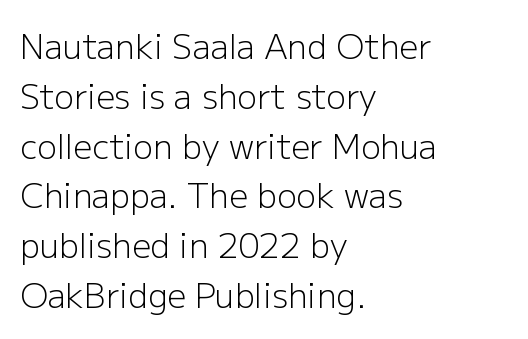
{"serif": "no", "italic": "no", "bold": "no", "weight": "light", "width": "normal", "stroke_contrast": "low", "x_height": "medium", "monospaced": "no", "underline": "no", "align": "left", "line_spacing": "normal", "line_spacing_ratio": 1.51, "letter_spacing": "normal", "letter_spacing_em": 0.0, "glyph_px": 33}
